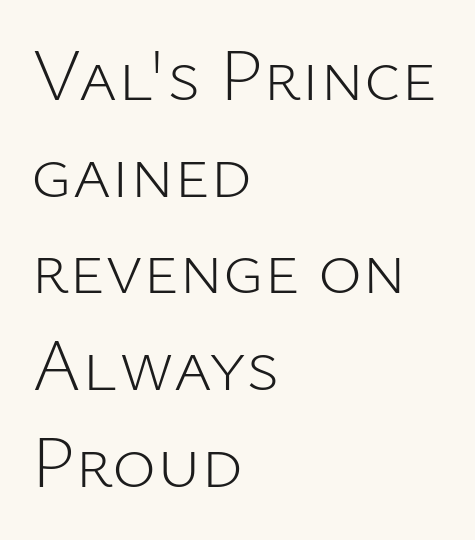
{"serif": "no", "italic": "no", "bold": "no", "weight": "light", "width": "normal", "stroke_contrast": "low", "x_height": "medium", "monospaced": "no", "underline": "no", "align": "left", "line_spacing": "normal", "line_spacing_ratio": 1.29, "letter_spacing": "normal", "letter_spacing_em": 0.0, "glyph_px": 75}
